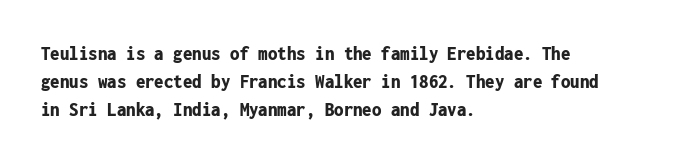
The image shows 21 px bold type, upright; set left-aligned, normal line spacing (1.34x), normal letter spacing, not underlined.
